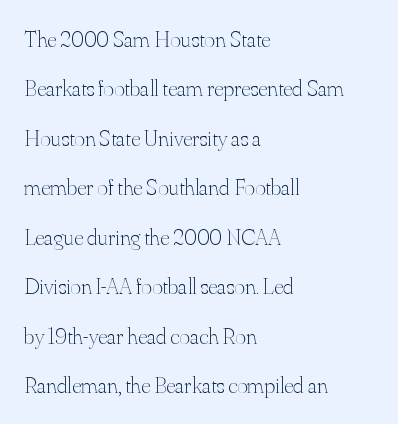
The image shows 23 px text type, upright; set left-aligned, loose line spacing (2.15x), normal letter spacing, not underlined.
